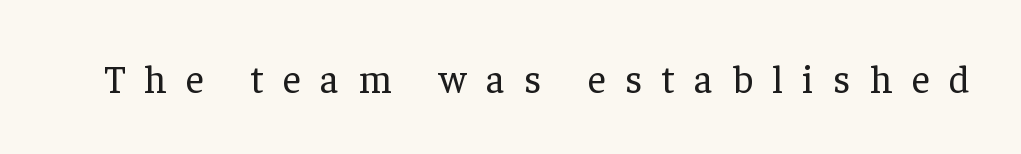
The image shows 39 px regular-weight serif type, upright; set unusually wide letter spacing (+0.5 em), not underlined; low stroke contrast and a medium x-height.
